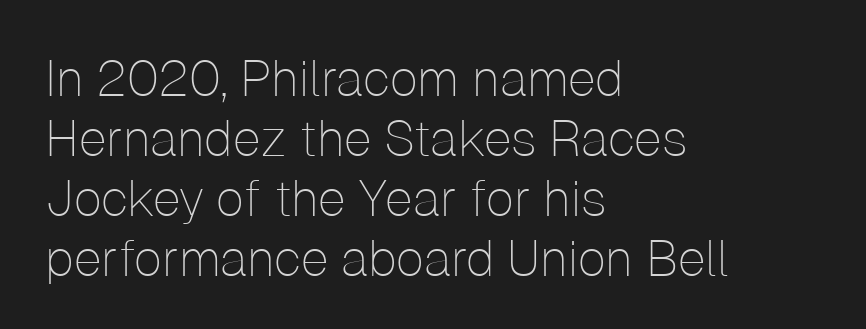
{"serif": "no", "italic": "no", "bold": "no", "weight": "thin", "width": "normal", "stroke_contrast": "low", "x_height": "medium", "monospaced": "no", "underline": "no", "align": "left", "line_spacing_ratio": 1.2, "letter_spacing": "normal", "letter_spacing_em": 0.0, "glyph_px": 50}
